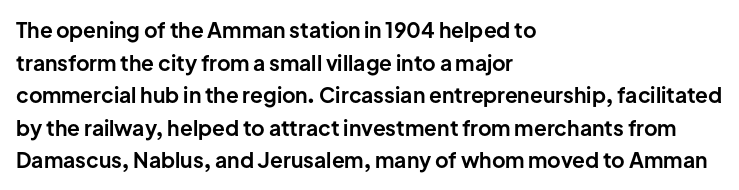
The rendering anchors every line to the left-hand side. In terms of posture, this sample is upright. This sample uses plain, unmodified letter spacing. The gap between lines stays unmarked.
